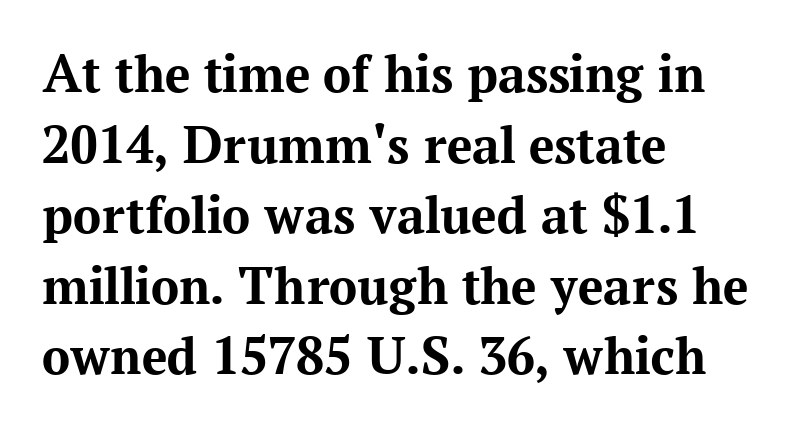
Q: Is the text bold? A: Yes.
Q: Is the text italic (slanted)? A: No, it is upright.
Q: Is the typeface a serif or a sans-serif typeface? A: Serif.
Q: Is the text underlined? A: No.
Q: How is the paragraph aligned? A: Left-aligned.
Q: Is the spacing between letters normal or unusually wide? A: Normal.
Q: Is the spacing between lines tight, normal or loose? A: Normal.
Q: Width (condensed, normal, or wide)? A: Normal.
Q: Stroke contrast? A: Medium.
Q: x-height? A: Medium.
Q: Monospaced? A: No.
